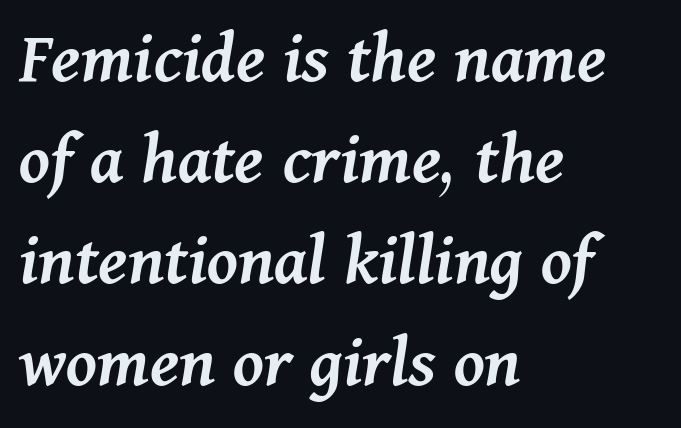
Q: Is the text bold? A: Semi-bold.
Q: Is the text italic (slanted)? A: Yes, it leans right by about 11 degrees.
Q: Is the text underlined? A: No.
Q: How is the paragraph aligned? A: Left-aligned.
Q: Is the spacing between letters normal or unusually wide? A: Normal.
Q: Is the spacing between lines tight, normal or loose? A: Normal.
Q: Width (condensed, normal, or wide)? A: Normal.
Q: Stroke contrast? A: Medium.
Q: x-height? A: Medium.
Q: Monospaced? A: No.
